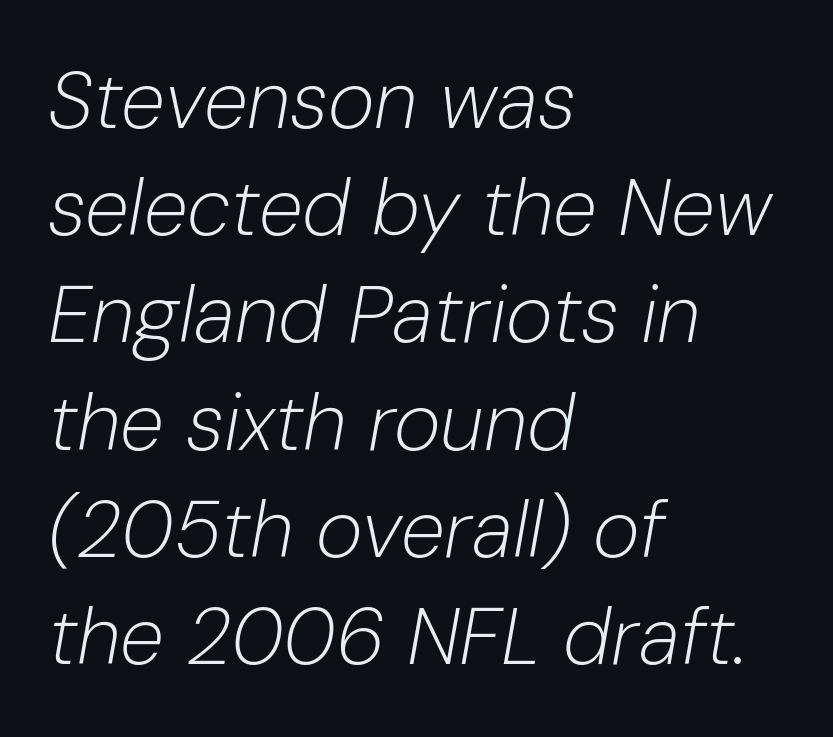
The image shows 80 px light type, italic (leaning right); set left-aligned, normal line spacing (1.34x), normal letter spacing, not underlined; low stroke contrast and a medium x-height.
